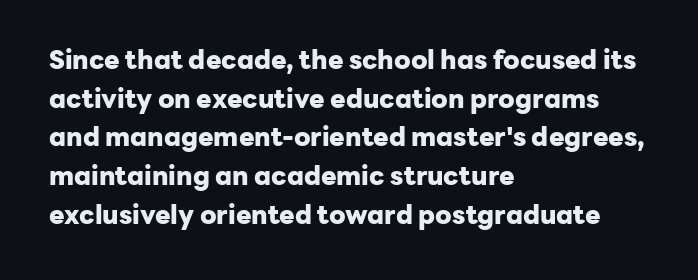
{"italic": "no", "bold": "yes", "underline": "no", "align": "left", "line_spacing": "normal", "line_spacing_ratio": 1.49, "letter_spacing": "normal", "letter_spacing_em": 0.0, "glyph_px": 26}
